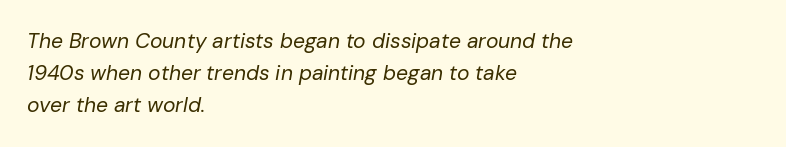
Q: Is the text bold? A: No.
Q: Is the text italic (slanted)? A: Yes, it leans right by about 10 degrees.
Q: Is the text underlined? A: No.
Q: How is the paragraph aligned? A: Left-aligned.
Q: Is the spacing between letters normal or unusually wide? A: Normal.
Q: Is the spacing between lines tight, normal or loose? A: Normal.
